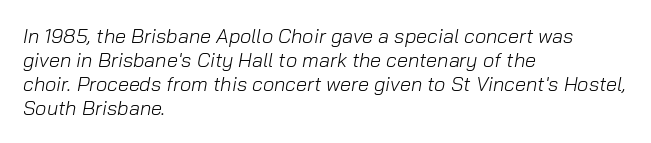
Q: Is the text bold? A: No.
Q: Is the text italic (slanted)? A: Yes, it leans right by about 10 degrees.
Q: Is the text underlined? A: No.
Q: How is the paragraph aligned? A: Left-aligned.
Q: Is the spacing between letters normal or unusually wide? A: Normal.
